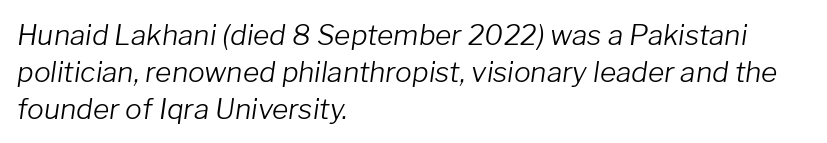
The image shows 28 px light type, italic (leaning right); set left-aligned, normal line spacing (1.32x), normal letter spacing, not underlined; low stroke contrast and a medium x-height.
